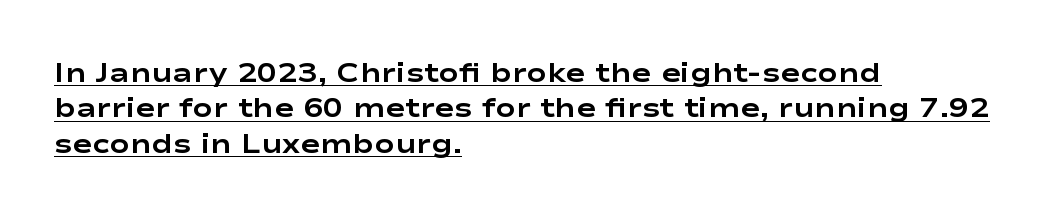
{"italic": "no", "bold": "yes", "underline": "yes", "align": "left", "line_spacing": "normal", "line_spacing_ratio": 1.31, "letter_spacing": "normal", "letter_spacing_em": 0.0, "glyph_px": 27}
